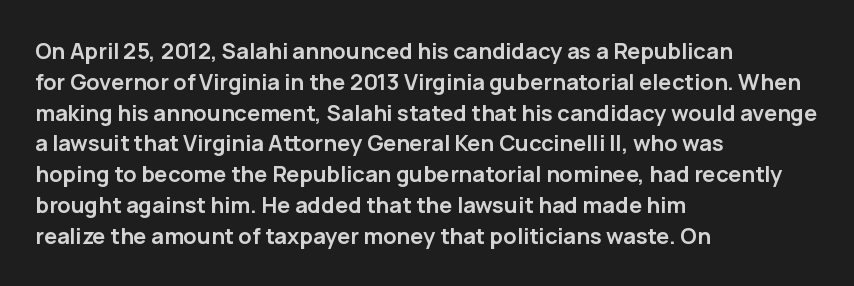
No italicization has been applied; the sample stays upright. The line-height multiplier appears to be the usual default. The face used here has the dense, thick strokes of a bold. Clear beneath every line of the passage. Each word holds together tightly as a unit, with standard inter-letter gaps. The typesetter chose a ragged-right arrangement here.
